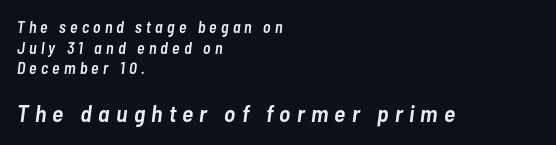
The image shows 24 px text type, italic (leaning right); set left-aligned, normal line spacing (1.29x), unusually wide letter spacing (+0.26 em), not underlined; the second (bottom) block is 1.5x larger.
